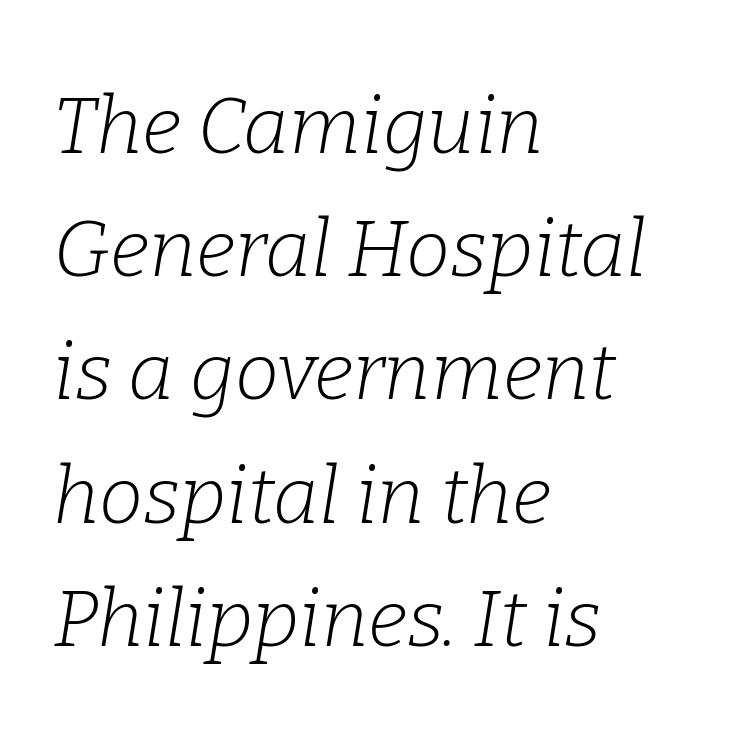
Yep, those are serifs on the letters. Think standard paragraph weight, or any step lighter than that. Successive baselines arrive at the customary interval. A classic flush-left, rag-right setting is used for this passage. Letters rest on an invisible, unmarked baseline. The passage shown has conventional tracking throughout.
